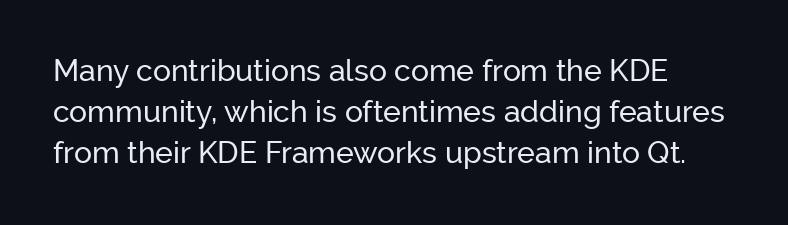
Regarding serifs, this sample does without them. Style check: upright. The passage shown has conventional tracking throughout. This sample keeps an unexceptional amount of space between lines. The space directly below the letters is spotless.
